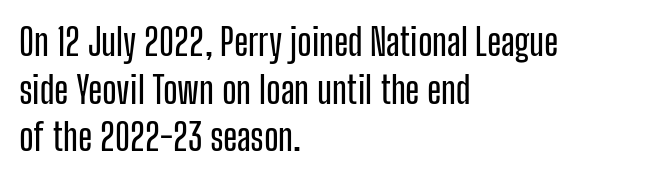
Q: Is the text italic (slanted)? A: No, it is upright.
Q: Is the typeface a serif or a sans-serif typeface? A: Sans-serif.
Q: Is the text underlined? A: No.
Q: How is the paragraph aligned? A: Left-aligned.
Q: Is the spacing between letters normal or unusually wide? A: Normal.
Q: Is the spacing between lines tight, normal or loose? A: Normal.
Q: Width (condensed, normal, or wide)? A: Condensed.
Q: Stroke contrast? A: Low.
Q: x-height? A: Medium.
Q: Monospaced? A: No.
